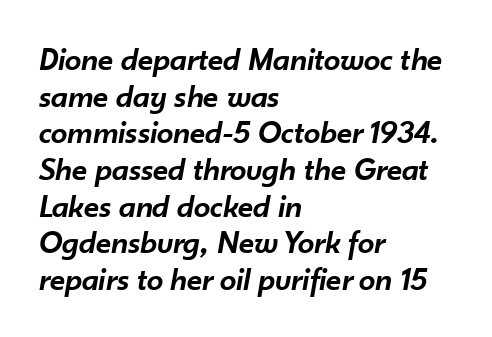
The image shows 33 px semibold type, italic (leaning right); set left-aligned, tight line spacing (1.11x), normal letter spacing, not underlined; low stroke contrast and a small x-height.
